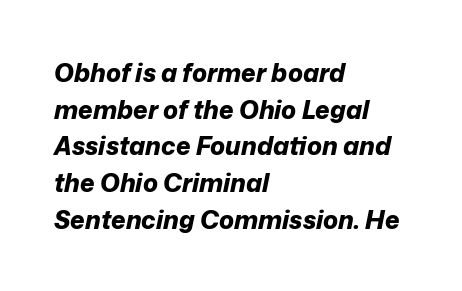
Q: Is the text bold? A: Yes.
Q: Is the text italic (slanted)? A: Yes, it leans right by about 12 degrees.
Q: Is the text underlined? A: No.
Q: How is the paragraph aligned? A: Left-aligned.
Q: Is the spacing between letters normal or unusually wide? A: Normal.
Q: Is the spacing between lines tight, normal or loose? A: Normal.
